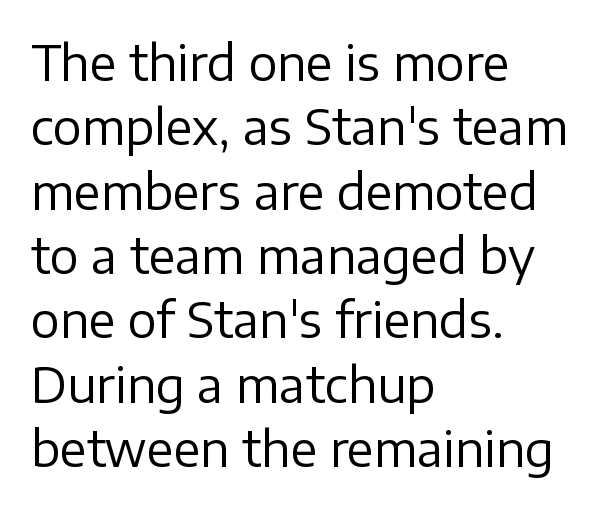
Q: Is the text bold? A: No.
Q: Is the text italic (slanted)? A: No, it is upright.
Q: Is the typeface a serif or a sans-serif typeface? A: Sans-serif.
Q: Is the text underlined? A: No.
Q: How is the paragraph aligned? A: Left-aligned.
Q: Is the spacing between letters normal or unusually wide? A: Normal.
Q: Is the spacing between lines tight, normal or loose? A: Normal.
Q: Width (condensed, normal, or wide)? A: Normal.
Q: Stroke contrast? A: Low.
Q: x-height? A: Medium.
Q: Monospaced? A: No.
